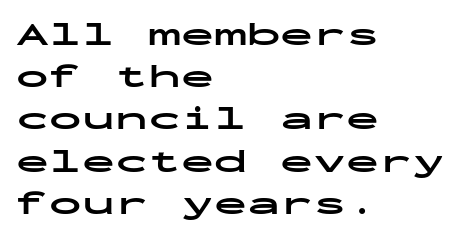
Q: Is the text bold? A: Yes.
Q: Is the text italic (slanted)? A: No, it is upright.
Q: Is the typeface a serif or a sans-serif typeface? A: Sans-serif.
Q: Is the text underlined? A: No.
Q: How is the paragraph aligned? A: Left-aligned.
Q: Is the spacing between letters normal or unusually wide? A: Normal.
Q: Is the spacing between lines tight, normal or loose? A: Normal.
Q: Width (condensed, normal, or wide)? A: Wide.
Q: Stroke contrast? A: Low.
Q: x-height? A: Medium.
Q: Monospaced? A: Yes.
